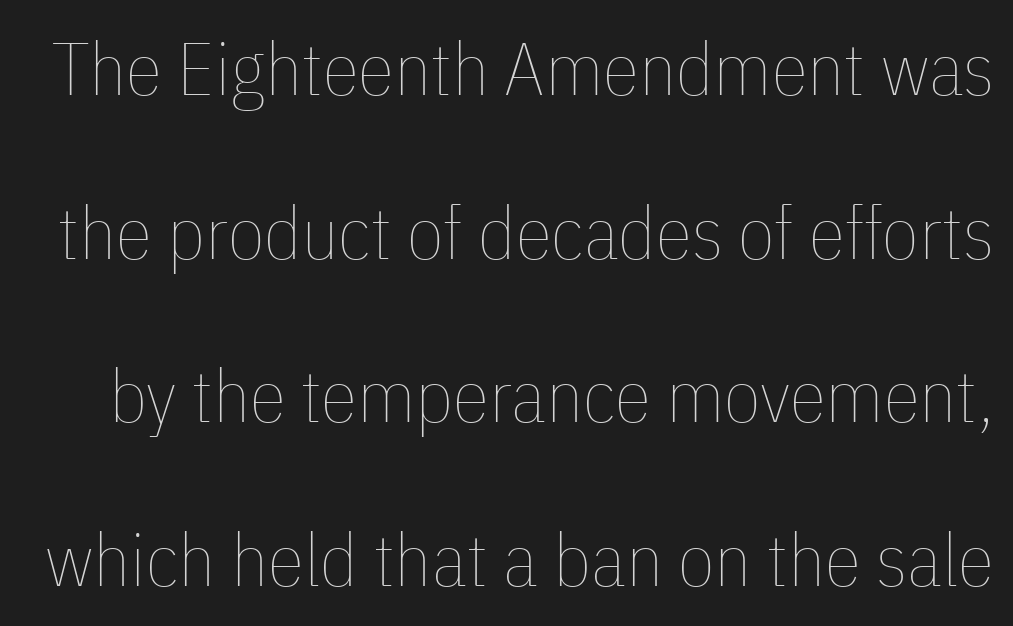
{"italic": "no", "bold": "no", "weight": "thin", "width": "condensed", "stroke_contrast": "low", "x_height": "medium", "monospaced": "no", "underline": "no", "line_spacing": "loose", "line_spacing_ratio": 2.21, "letter_spacing": "normal", "letter_spacing_em": 0.0, "glyph_px": 74}
